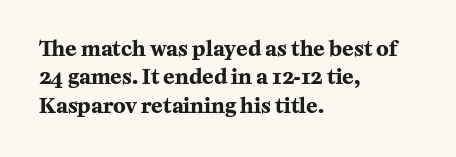
{"italic": "no", "bold": "yes", "underline": "no", "align": "left", "line_spacing": "normal", "line_spacing_ratio": 1.35, "letter_spacing": "normal", "letter_spacing_em": 0.0, "glyph_px": 21}
